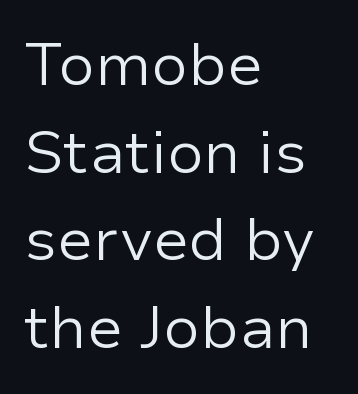
Q: Is the text bold? A: No.
Q: Is the text italic (slanted)? A: No, it is upright.
Q: Is the typeface a serif or a sans-serif typeface? A: Sans-serif.
Q: Is the text underlined? A: No.
Q: How is the paragraph aligned? A: Left-aligned.
Q: Is the spacing between letters normal or unusually wide? A: Normal.
Q: Is the spacing between lines tight, normal or loose? A: Normal.
Q: Width (condensed, normal, or wide)? A: Normal.
Q: Stroke contrast? A: Low.
Q: x-height? A: Medium.
Q: Monospaced? A: No.
